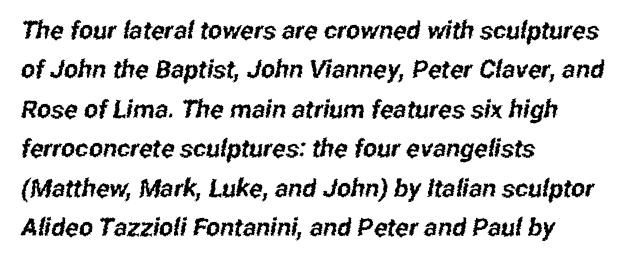
Check the space under the baseline: it is left empty. Line starts are locked; line ends wander. The lines sit at an ordinary, default distance from one another. Standard letterfit; no display-style spreading of the glyphs.
